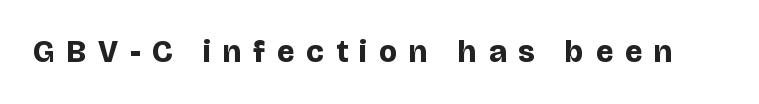
Q: Is the text bold? A: Yes.
Q: Is the text italic (slanted)? A: No, it is upright.
Q: Is the typeface a serif or a sans-serif typeface? A: Sans-serif.
Q: Is the text underlined? A: No.
Q: Is the spacing between letters normal or unusually wide? A: Unusually wide.
Q: Width (condensed, normal, or wide)? A: Normal.
Q: Stroke contrast? A: Low.
Q: x-height? A: Large.
Q: Monospaced? A: No.
